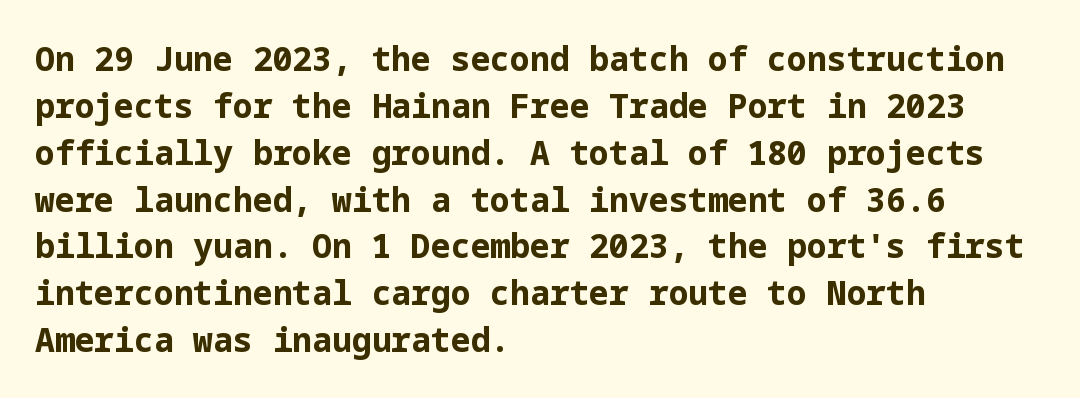
The image shows 33 px bold sans-serif type, upright; set left-aligned, normal line spacing (1.42x), normal letter spacing, not underlined; low stroke contrast and a medium x-height.
